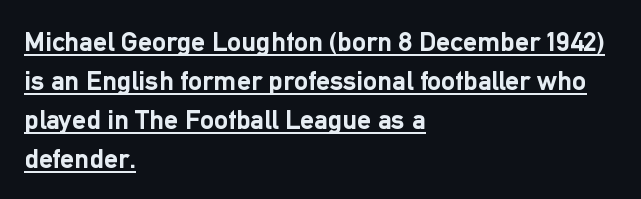
How heavy is the stroke? Heavy — this is a bold. Each letter's strokes conclude bluntly, with no projecting serifs. The line texture is even and compact thanks to regular tracking. Emphasis is given by a line drawn under the lettering.
